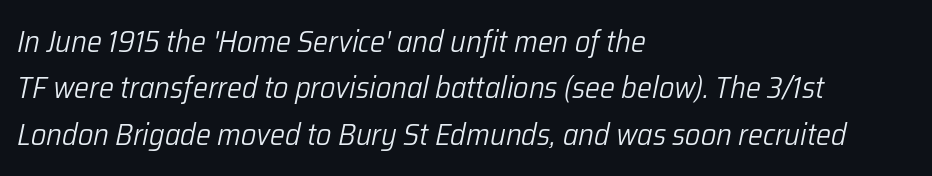
Layout note: lines flush left. Tracking here is standard; glyphs follow each other at the usual distance. Has an underline been added? It has not. The rendering uses natural spacing where letterforms have individual widths.
